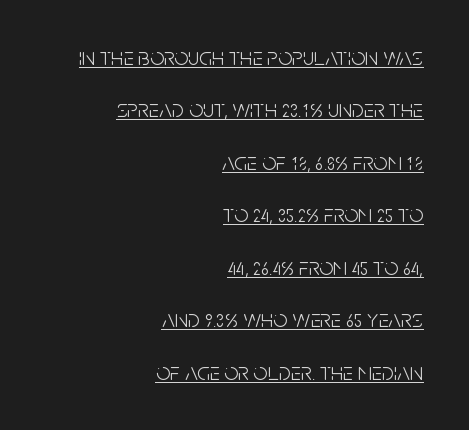
Q: Is the text bold? A: No.
Q: Is the text italic (slanted)? A: No, it is upright.
Q: Is the text underlined? A: Yes.
Q: How is the paragraph aligned? A: Right-aligned.
Q: Is the spacing between letters normal or unusually wide? A: Normal.
Q: Is the spacing between lines tight, normal or loose? A: Loose.
